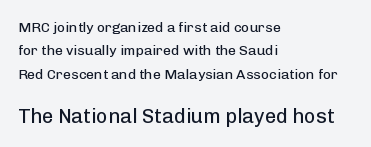
{"italic": "no", "bold": "no", "underline": "no", "align": "left", "line_spacing": "normal", "line_spacing_ratio": 1.67, "letter_spacing": "normal", "letter_spacing_em": 0.0, "larger_block": "second", "size_ratio": 1.43, "glyph_px": 20}
